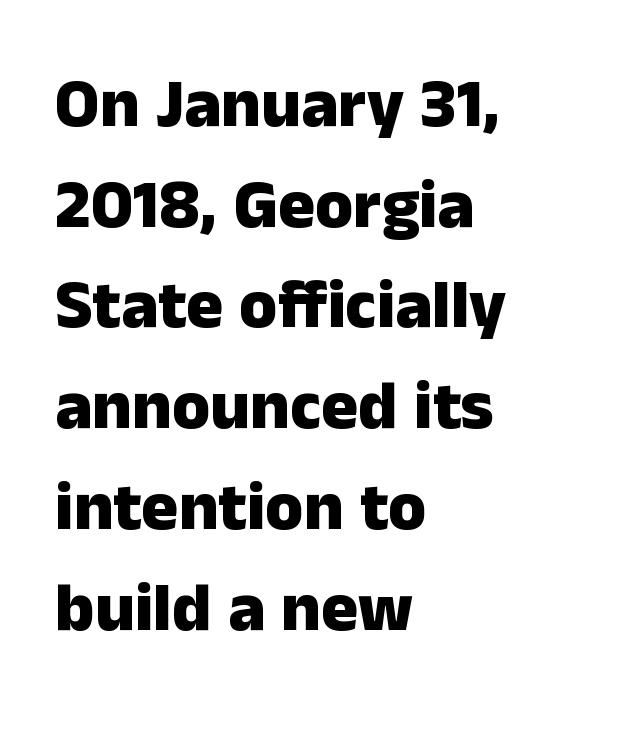
{"serif": "no", "italic": "no", "bold": "yes", "weight": "heavy", "width": "normal", "stroke_contrast": "low", "x_height": "medium", "monospaced": "no", "underline": "no", "align": "left", "line_spacing": "normal", "line_spacing_ratio": 1.46, "letter_spacing": "normal", "letter_spacing_em": 0.0, "glyph_px": 69}
